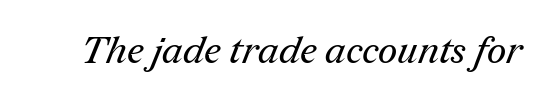
{"serif": "yes", "bold": "no", "weight": "regular", "width": "normal", "stroke_contrast": "medium", "x_height": "medium", "monospaced": "no", "underline": "no", "letter_spacing": "normal", "letter_spacing_em": 0.0, "glyph_px": 38}
